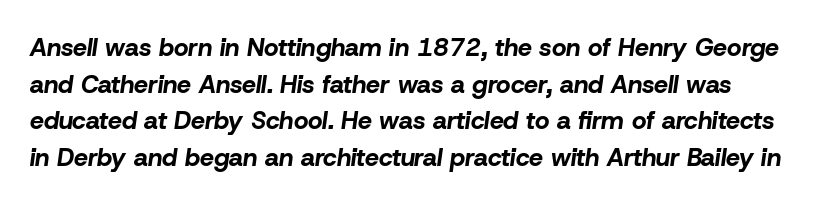
A full-strength bold gives these letters their thick strokes. The rendering uses a moderate line-height, typical for paragraphs. Compared with ordinary roman type, these characters are visibly tilted. The tracking reads as untouched default to a designer's eye. Nobody drew a line under any word here.
